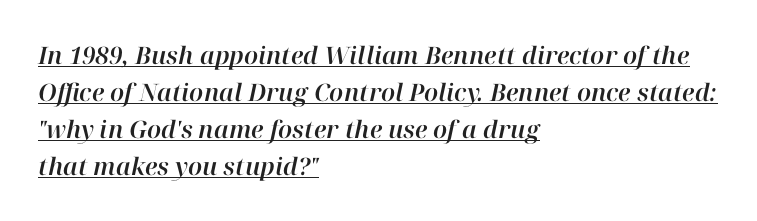
Q: Is the text italic (slanted)? A: Yes, it leans right by about 12 degrees.
Q: Is the text underlined? A: Yes.
Q: How is the paragraph aligned? A: Left-aligned.
Q: Is the spacing between letters normal or unusually wide? A: Normal.
Q: Is the spacing between lines tight, normal or loose? A: Normal.
